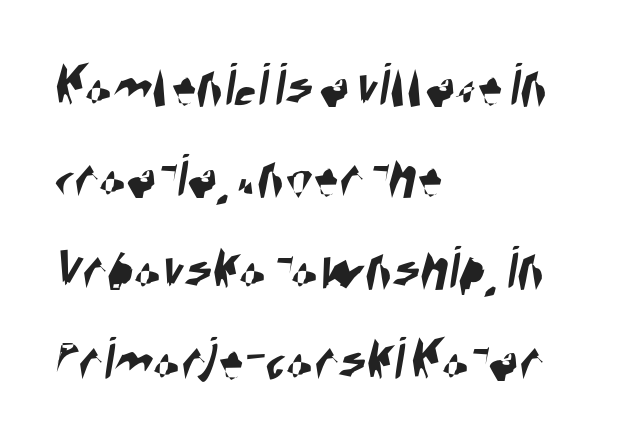
Q: Is the typeface a serif or a sans-serif typeface? A: Sans-serif.
Q: Is the text underlined? A: No.
Q: How is the paragraph aligned? A: Left-aligned.
Q: Is the spacing between letters normal or unusually wide? A: Normal.
Q: Is the spacing between lines tight, normal or loose? A: Normal.
Q: Width (condensed, normal, or wide)? A: Condensed.
Q: Stroke contrast? A: High.
Q: x-height? A: Large.
Q: Monospaced? A: No.
